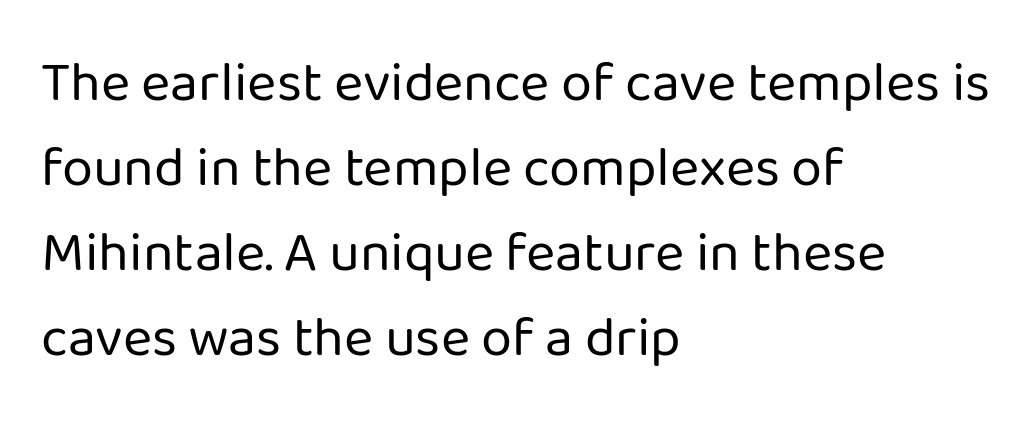
{"serif": "no", "italic": "no", "bold": "no", "weight": "regular", "width": "normal", "stroke_contrast": "low", "x_height": "medium", "monospaced": "no", "underline": "no", "align": "left", "line_spacing": "normal", "line_spacing_ratio": 1.52, "letter_spacing": "normal", "letter_spacing_em": 0.0, "glyph_px": 56}
